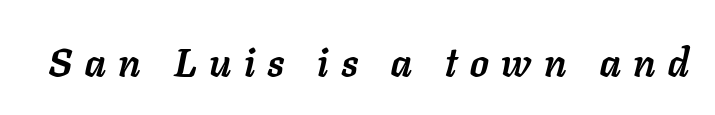
Q: Is the text bold? A: Yes.
Q: Is the text italic (slanted)? A: Yes, it leans right by about 11 degrees.
Q: Is the text underlined? A: No.
Q: Is the spacing between letters normal or unusually wide? A: Unusually wide.
Q: Width (condensed, normal, or wide)? A: Normal.
Q: Stroke contrast? A: Low.
Q: x-height? A: Medium.
Q: Monospaced? A: No.
